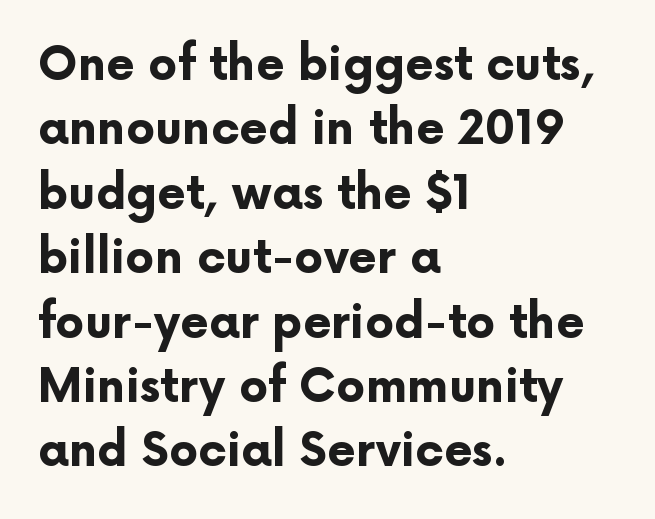
{"serif": "no", "italic": "no", "bold": "yes", "weight": "bold", "width": "normal", "stroke_contrast": "low", "x_height": "medium", "monospaced": "no", "underline": "no", "align": "left", "line_spacing": "normal", "line_spacing_ratio": 1.4, "letter_spacing": "normal", "letter_spacing_em": 0.0, "glyph_px": 46}
